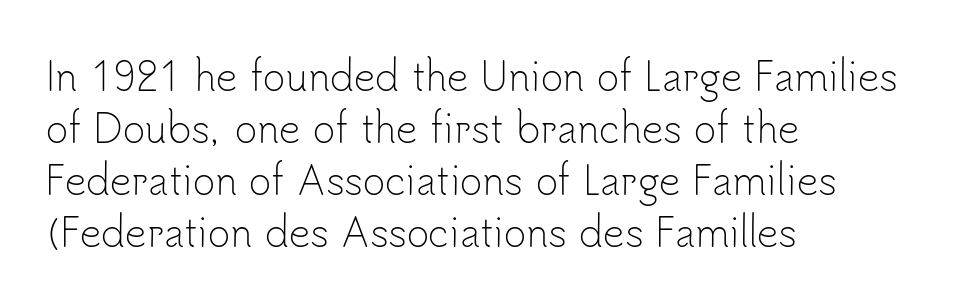
The image shows 38 px light sans-serif type, upright; set left-aligned, normal line spacing (1.37x), normal letter spacing, not underlined; low stroke contrast and a small x-height.
